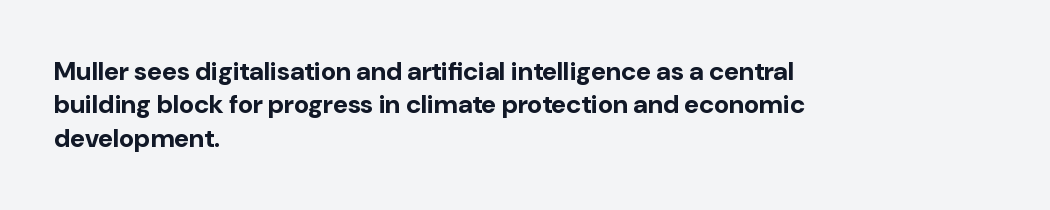
Q: Is the text bold? A: Yes.
Q: Is the text italic (slanted)? A: No, it is upright.
Q: Is the text underlined? A: No.
Q: How is the paragraph aligned? A: Left-aligned.
Q: Is the spacing between letters normal or unusually wide? A: Normal.
Q: Is the spacing between lines tight, normal or loose? A: Normal.
